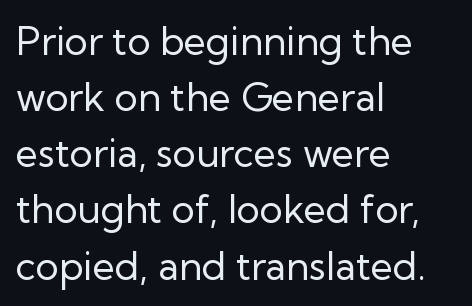
Q: Is the text bold? A: No.
Q: Is the text italic (slanted)? A: No, it is upright.
Q: Is the typeface a serif or a sans-serif typeface? A: Sans-serif.
Q: Is the text underlined? A: No.
Q: How is the paragraph aligned? A: Left-aligned.
Q: Is the spacing between letters normal or unusually wide? A: Normal.
Q: Is the spacing between lines tight, normal or loose? A: Normal.
Q: Width (condensed, normal, or wide)? A: Normal.
Q: Stroke contrast? A: Low.
Q: x-height? A: Medium.
Q: Monospaced? A: No.
